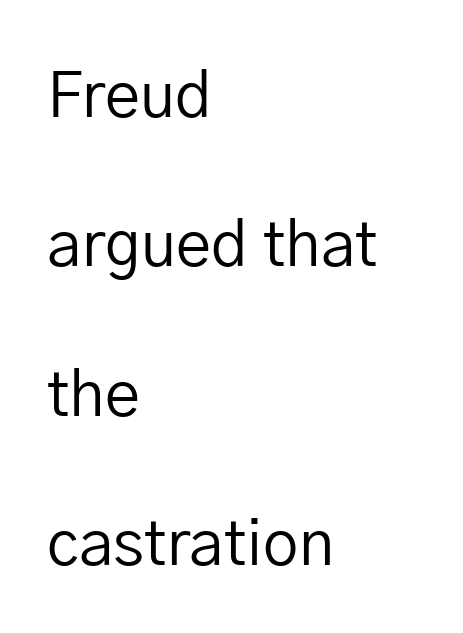
{"serif": "no", "italic": "no", "bold": "no", "weight": "regular", "width": "normal", "stroke_contrast": "low", "x_height": "medium", "monospaced": "no", "underline": "no", "align": "left", "line_spacing": "loose", "line_spacing_ratio": 2.37, "letter_spacing": "normal", "letter_spacing_em": 0.0, "glyph_px": 63}
